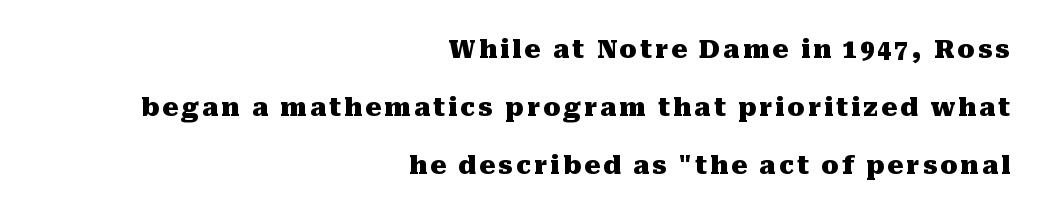
The space beneath each line is pristine and unruled. Each line ends at the same right margin while the left side varies. This is the regular roman posture of the typeface. The sample has been set heavy, in full bold. Baseline-to-baseline distance is far greater than the letter height.
